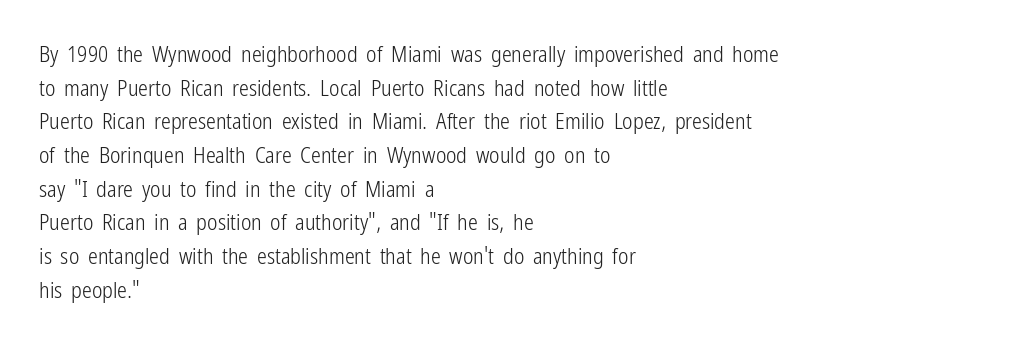
{"italic": "no", "bold": "no", "underline": "no", "align": "left", "line_spacing": "normal", "line_spacing_ratio": 1.53, "letter_spacing": "normal", "letter_spacing_em": 0.0, "glyph_px": 22}
